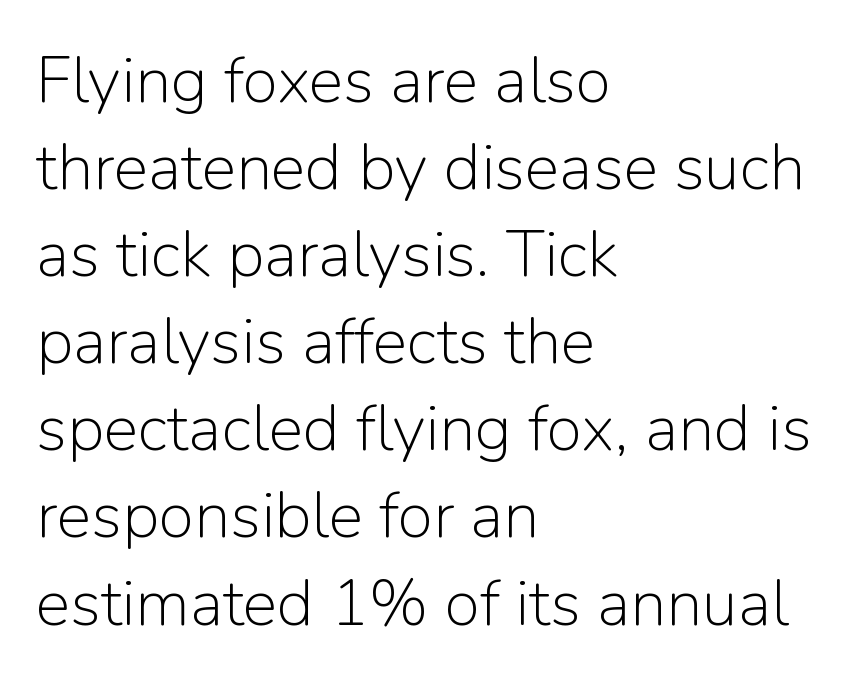
Is this a fixed-width face? No — the glyphs have proportional, varying widths. You could call the tracking neutral — neither tight nor loose. The words here are not underlined. Line beginnings align vertically; line endings do not. Designer's note — italics off, roman on.
